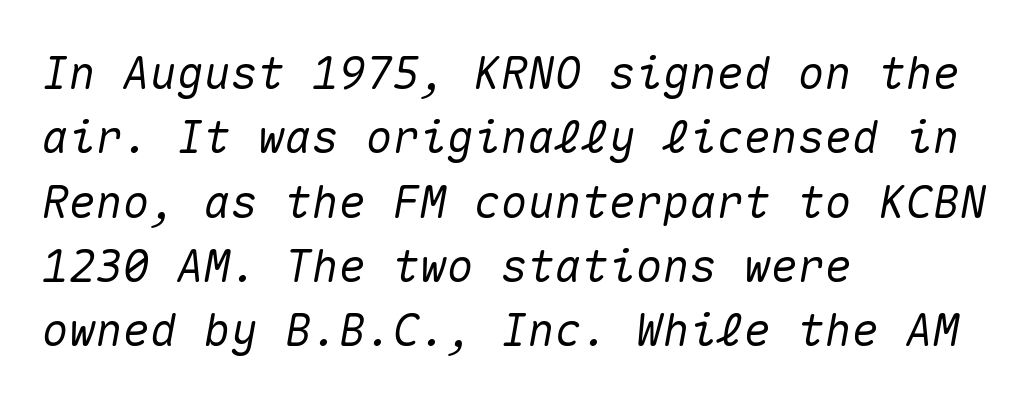
{"italic": "yes", "lean": "right", "slant_degrees": 10, "width": "normal", "stroke_contrast": "medium", "x_height": "medium", "monospaced": "yes", "underline": "no", "align": "left", "line_spacing": "normal", "line_spacing_ratio": 1.43, "letter_spacing": "normal", "letter_spacing_em": 0.0, "glyph_px": 45}
